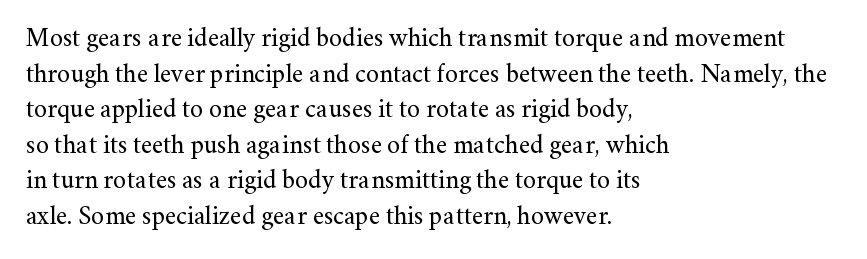
The image shows 26 px text type, upright; set left-aligned, normal line spacing (1.37x), normal letter spacing, not underlined.
